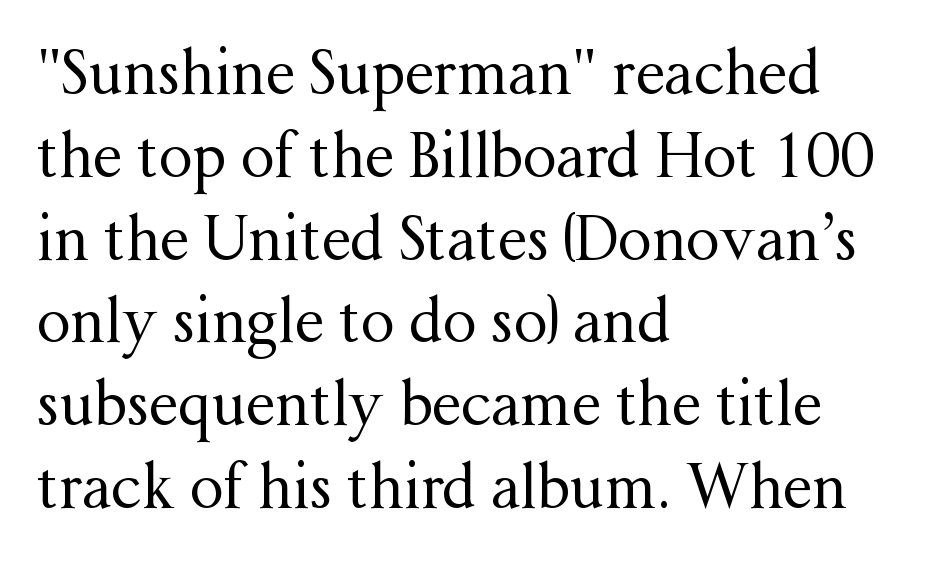
The face used here is rendered with its standard letterfit. The rendering anchors every line to the left-hand side. A clean baseline with only descenders dipping below it. Every stem runs plumb, perpendicular to the baseline. Stems here are at most as thick as an everyday book face. These lines are rendered in a variable-pitch font.
